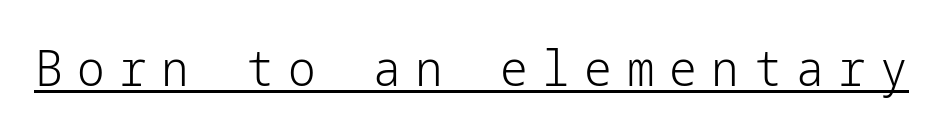
The image shows 49 px light sans-serif type, upright; set unusually wide letter spacing (+0.3 em), underlined; low stroke contrast and a medium x-height.
